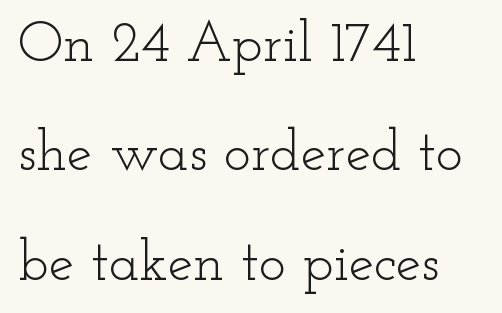
{"serif": "yes", "italic": "no", "bold": "no", "weight": "light", "width": "wide", "stroke_contrast": "low", "x_height": "small", "monospaced": "no", "underline": "no", "align": "left", "line_spacing": "loose", "line_spacing_ratio": 1.92, "letter_spacing": "normal", "letter_spacing_em": 0.0, "glyph_px": 57}
